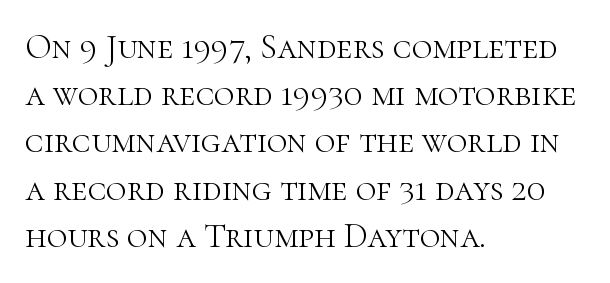
Q: Is the text bold? A: No.
Q: Is the text italic (slanted)? A: No, it is upright.
Q: Is the typeface a serif or a sans-serif typeface? A: Serif.
Q: Is the text underlined? A: No.
Q: How is the paragraph aligned? A: Left-aligned.
Q: Is the spacing between letters normal or unusually wide? A: Normal.
Q: Is the spacing between lines tight, normal or loose? A: Normal.
Q: Width (condensed, normal, or wide)? A: Normal.
Q: Stroke contrast? A: High.
Q: x-height? A: Medium.
Q: Monospaced? A: No.
